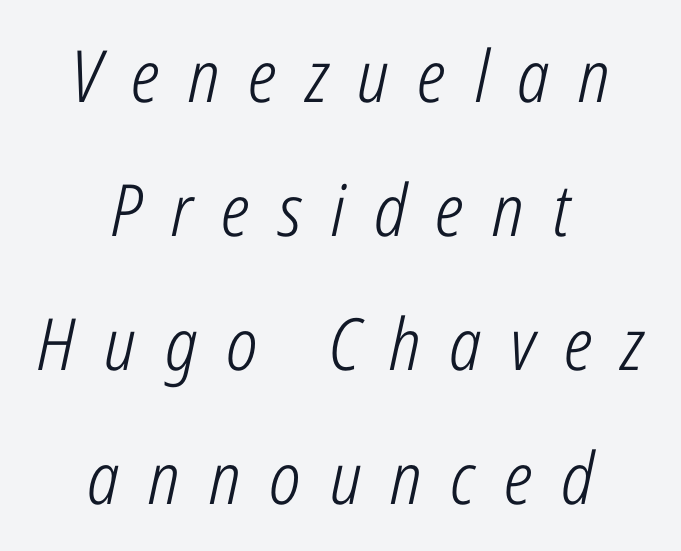
The image shows 72 px light, condensed type, italic (leaning right); set centered, line spacing 1.86x, unusually wide letter spacing (+0.4 em), not underlined; low stroke contrast and a medium x-height.
